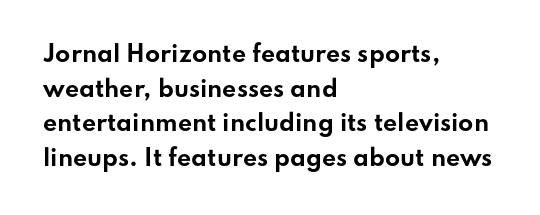
The image shows 22 px bold type, upright; set left-aligned, normal line spacing (1.57x), normal letter spacing, not underlined.
